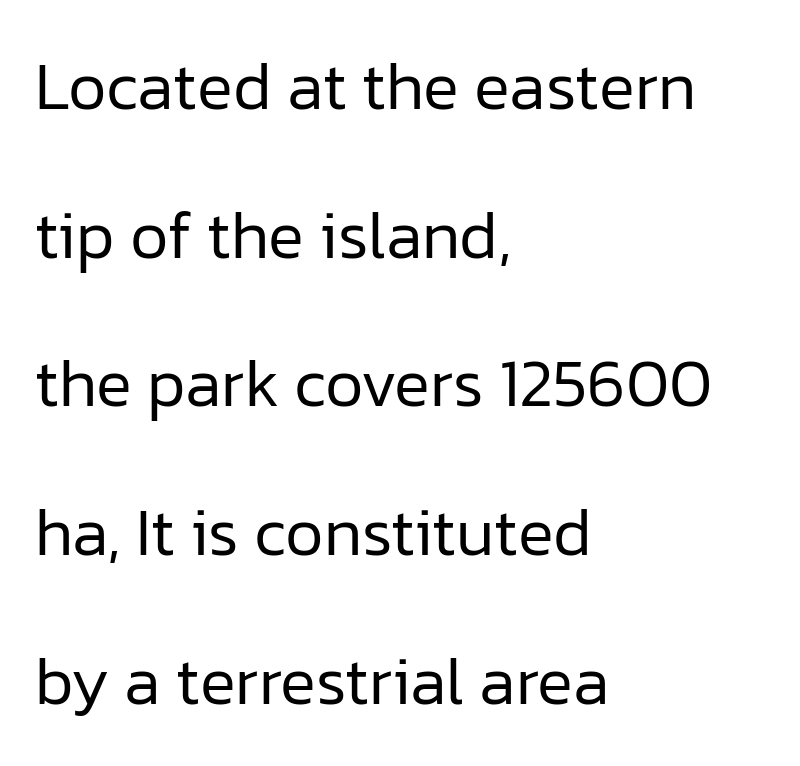
Q: Is the text bold? A: No.
Q: Is the text italic (slanted)? A: No, it is upright.
Q: Is the typeface a serif or a sans-serif typeface? A: Sans-serif.
Q: Is the text underlined? A: No.
Q: How is the paragraph aligned? A: Left-aligned.
Q: Is the spacing between letters normal or unusually wide? A: Normal.
Q: Is the spacing between lines tight, normal or loose? A: Loose.
Q: Width (condensed, normal, or wide)? A: Normal.
Q: Stroke contrast? A: Low.
Q: x-height? A: Medium.
Q: Monospaced? A: No.
